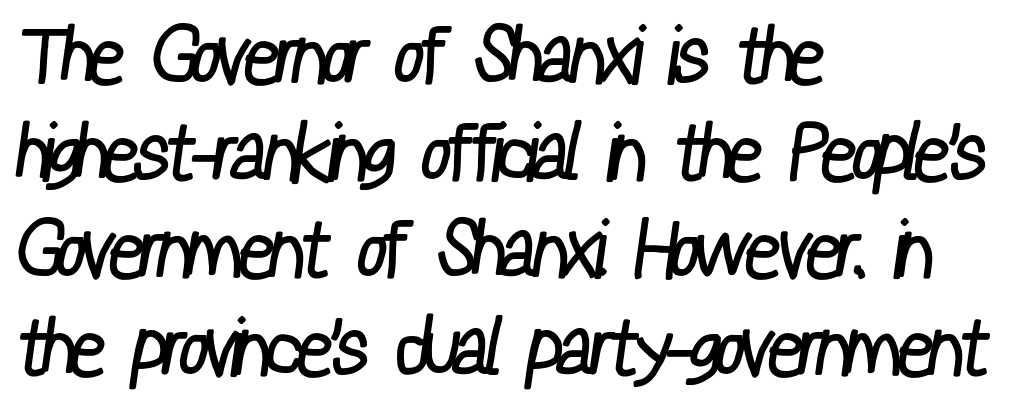
The image shows 79 px regular-weight, condensed sans-serif type; set left-aligned, line spacing 1.23x, normal letter spacing, not underlined; low stroke contrast and a medium x-height.
